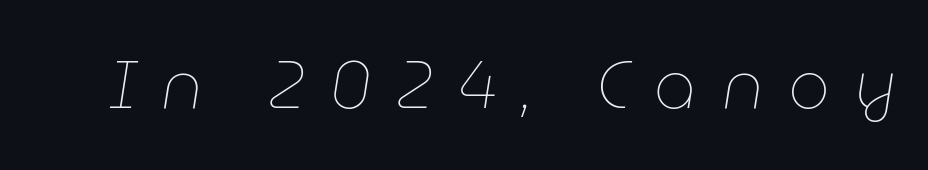
Short note: letters widely spaced. The face used here has a pronounced slope to its letters. A typesetter would call this proportional, since set widths differ per character. The strip under each line holds only bare page.
